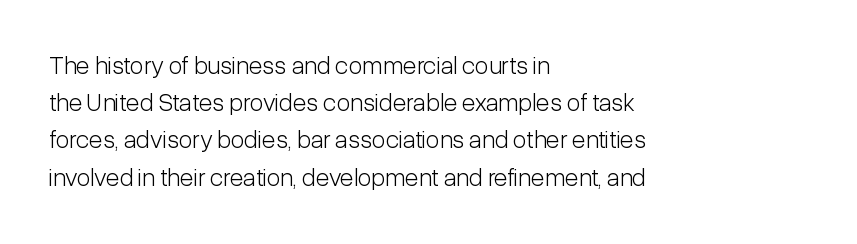
The image shows 25 px text type, upright; set left-aligned, normal line spacing (1.49x), normal letter spacing, not underlined.
